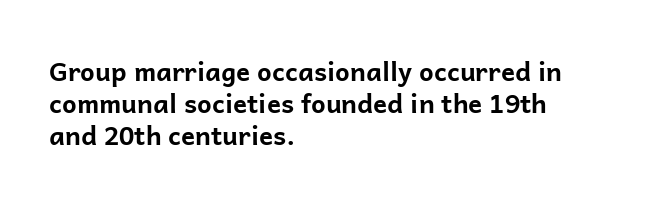
The image shows 26 px bold type, upright; set left-aligned, line spacing 1.24x, normal letter spacing, not underlined.
